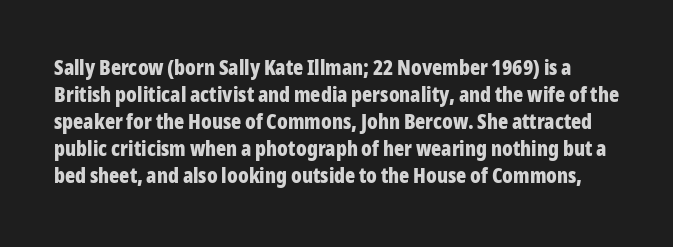
The image shows 21 px bold type, upright; set normal line spacing (1.29x), normal letter spacing, not underlined.
